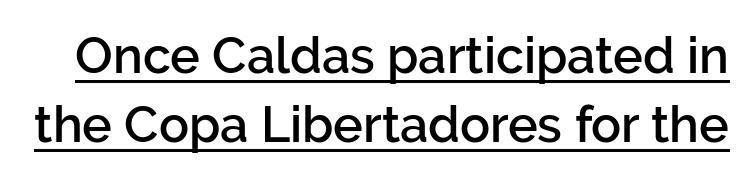
Emphasis is given by a line drawn under the lettering. The typesetting leans somewhat heavy: a semibold. The letters carry no serifs — their stems end cleanly without finishing strokes. Observe the ordinary spacing: letters are neighbours, not strangers.
